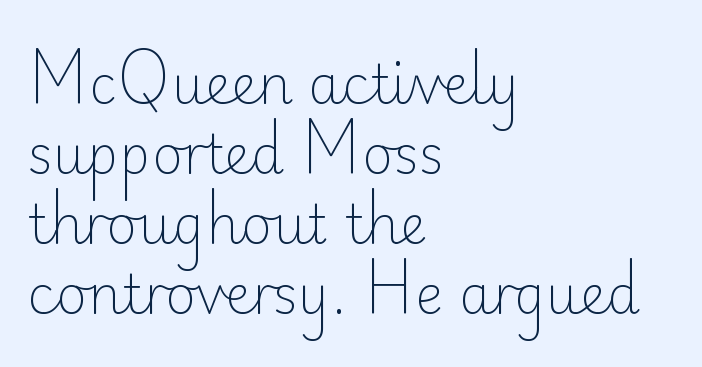
Leftover space on each line is placed entirely after the last word. Words float on clear page, feet unadorned. Between one letter and the next there's only the usual sliver of space. I'd call this a sans setting — the letters go barefoot. Ascenders rise straight up at ninety degrees. The cut favours lightness, reaching ordinary text weight at its darkest.
